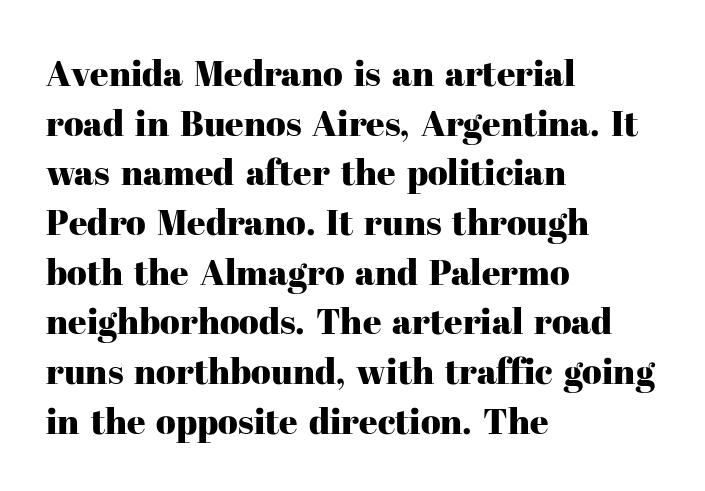
Q: Is the text italic (slanted)? A: No, it is upright.
Q: Is the typeface a serif or a sans-serif typeface? A: Serif.
Q: Is the text underlined? A: No.
Q: How is the paragraph aligned? A: Left-aligned.
Q: Is the spacing between letters normal or unusually wide? A: Normal.
Q: Is the spacing between lines tight, normal or loose? A: Normal.
Q: Width (condensed, normal, or wide)? A: Normal.
Q: Stroke contrast? A: High.
Q: x-height? A: Medium.
Q: Monospaced? A: No.
